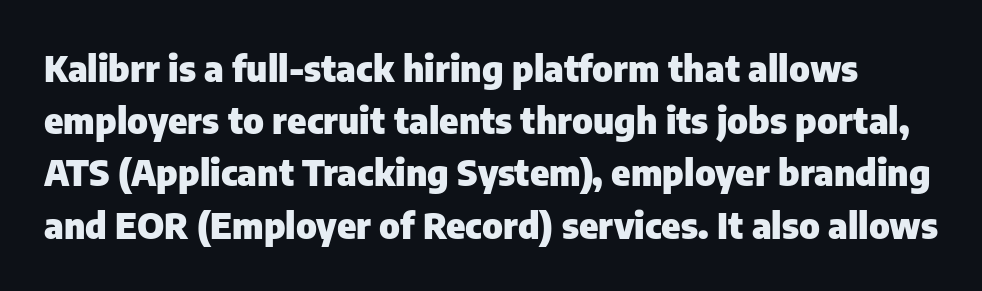
Q: Is the text bold? A: Yes.
Q: Is the text italic (slanted)? A: No, it is upright.
Q: Is the typeface a serif or a sans-serif typeface? A: Sans-serif.
Q: Is the text underlined? A: No.
Q: Is the spacing between letters normal or unusually wide? A: Normal.
Q: Is the spacing between lines tight, normal or loose? A: Normal.
Q: Width (condensed, normal, or wide)? A: Normal.
Q: Stroke contrast? A: Low.
Q: x-height? A: Medium.
Q: Monospaced? A: No.
